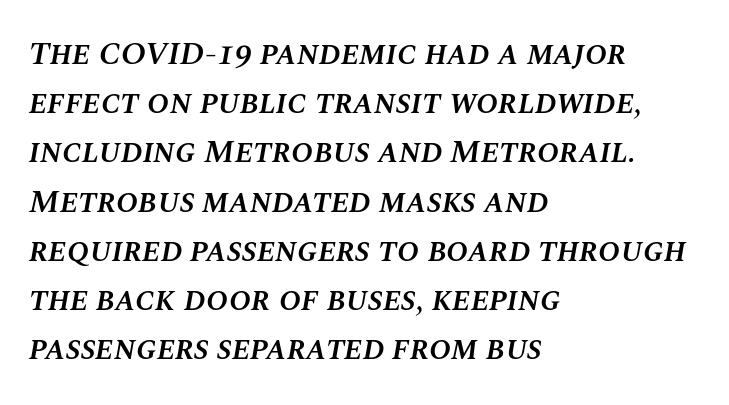
The image shows 33 px semibold type, italic (leaning right); set left-aligned, normal line spacing (1.49x), normal letter spacing, not underlined; medium stroke contrast and a large x-height.
